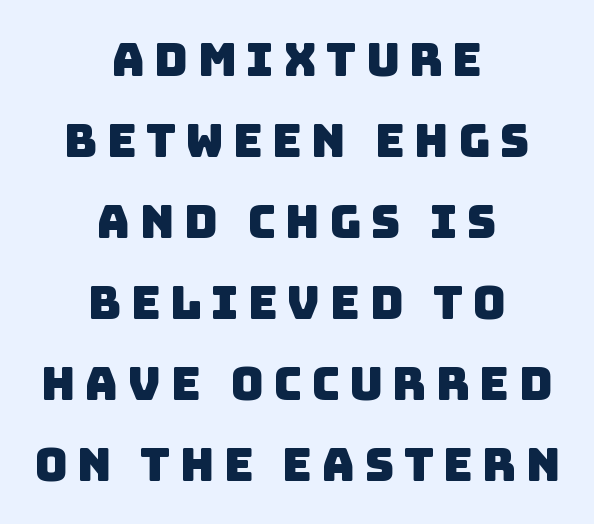
{"serif": "no", "width": "normal", "stroke_contrast": "low", "x_height": "large", "monospaced": "no", "underline": "no", "align": "center", "line_spacing_ratio": 1.76, "letter_spacing": "wide", "letter_spacing_em": 0.2, "glyph_px": 46}
